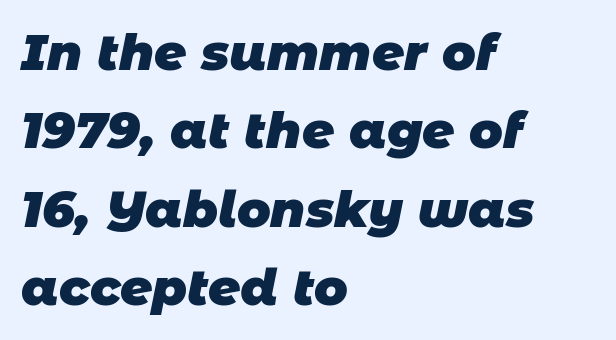
Q: Is the text bold? A: Yes.
Q: Is the typeface a serif or a sans-serif typeface? A: Sans-serif.
Q: Is the text underlined? A: No.
Q: How is the paragraph aligned? A: Left-aligned.
Q: Is the spacing between letters normal or unusually wide? A: Normal.
Q: Is the spacing between lines tight, normal or loose? A: Normal.
Q: Width (condensed, normal, or wide)? A: Normal.
Q: Stroke contrast? A: Low.
Q: x-height? A: Large.
Q: Monospaced? A: No.
